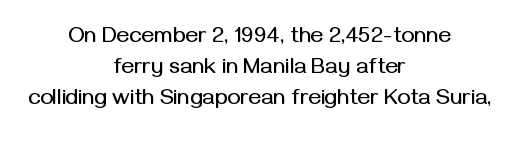
Q: Is the text italic (slanted)? A: No, it is upright.
Q: Is the text underlined? A: No.
Q: How is the paragraph aligned? A: Centered.
Q: Is the spacing between letters normal or unusually wide? A: Normal.
Q: Is the spacing between lines tight, normal or loose? A: Normal.
